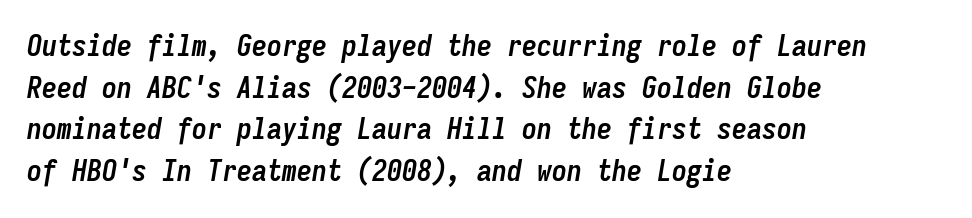
The image shows 30 px semibold, condensed type, italic (leaning right), monospaced; set left-aligned, normal line spacing (1.39x), normal letter spacing, not underlined; low stroke contrast and a medium x-height.
